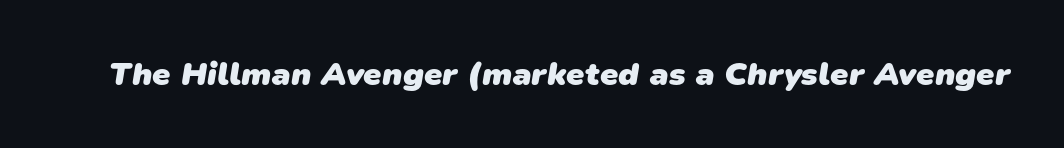
Q: Is the text bold? A: Yes.
Q: Is the typeface a serif or a sans-serif typeface? A: Sans-serif.
Q: Is the text underlined? A: No.
Q: Is the spacing between letters normal or unusually wide? A: Normal.
Q: Width (condensed, normal, or wide)? A: Normal.
Q: Stroke contrast? A: Low.
Q: x-height? A: Medium.
Q: Monospaced? A: No.
